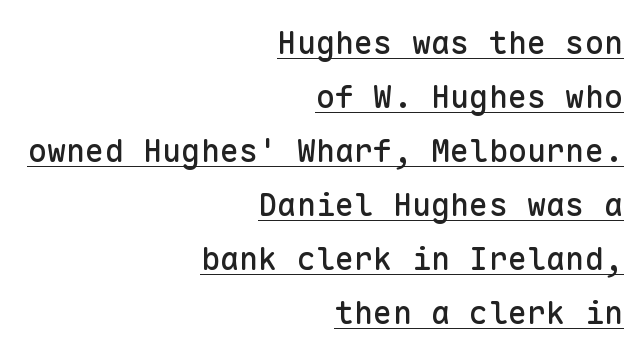
Q: Is the text italic (slanted)? A: No, it is upright.
Q: Is the typeface a serif or a sans-serif typeface? A: Sans-serif.
Q: Is the text underlined? A: Yes.
Q: How is the paragraph aligned? A: Right-aligned.
Q: Is the spacing between letters normal or unusually wide? A: Normal.
Q: Is the spacing between lines tight, normal or loose? A: Normal.
Q: Width (condensed, normal, or wide)? A: Normal.
Q: Stroke contrast? A: Low.
Q: x-height? A: Medium.
Q: Monospaced? A: Yes.
